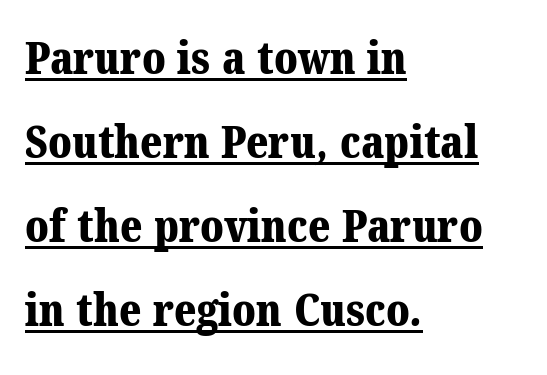
The setting favours the left margin, as ordinary paragraphs usually do. The rendering uses natural spacing where letterforms have individual widths. Students, this is bold: see how much ink each stroke carries. Look at the bottom of the vertical strokes: they flare into serifs here. Like a heading marked for emphasis, these lines bear an underscore.
